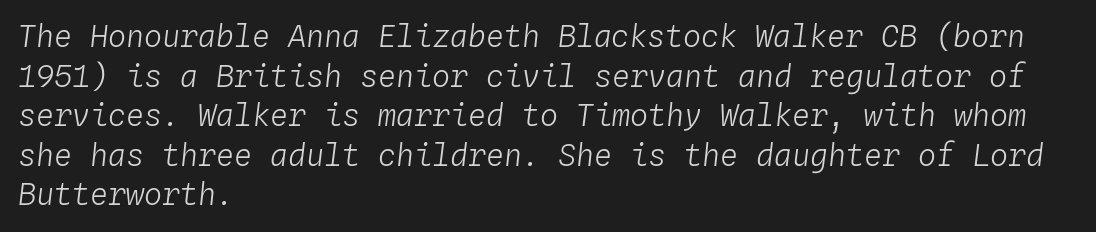
Q: Is the text bold? A: No.
Q: Is the text italic (slanted)? A: Yes, it leans right by about 4 degrees.
Q: Is the text underlined? A: No.
Q: How is the paragraph aligned? A: Left-aligned.
Q: Is the spacing between letters normal or unusually wide? A: Normal.
Q: Is the spacing between lines tight, normal or loose? A: Normal.
Q: Width (condensed, normal, or wide)? A: Normal.
Q: Stroke contrast? A: Low.
Q: x-height? A: Medium.
Q: Monospaced? A: Yes.
